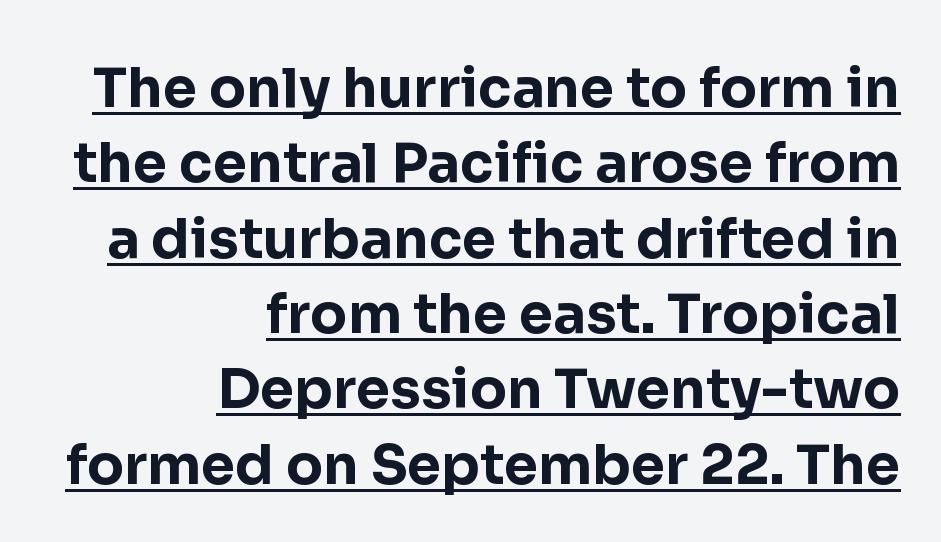
The image shows 55 px bold sans-serif type, upright; set right-aligned, normal line spacing (1.37x), normal letter spacing, underlined; low stroke contrast and a medium x-height.
